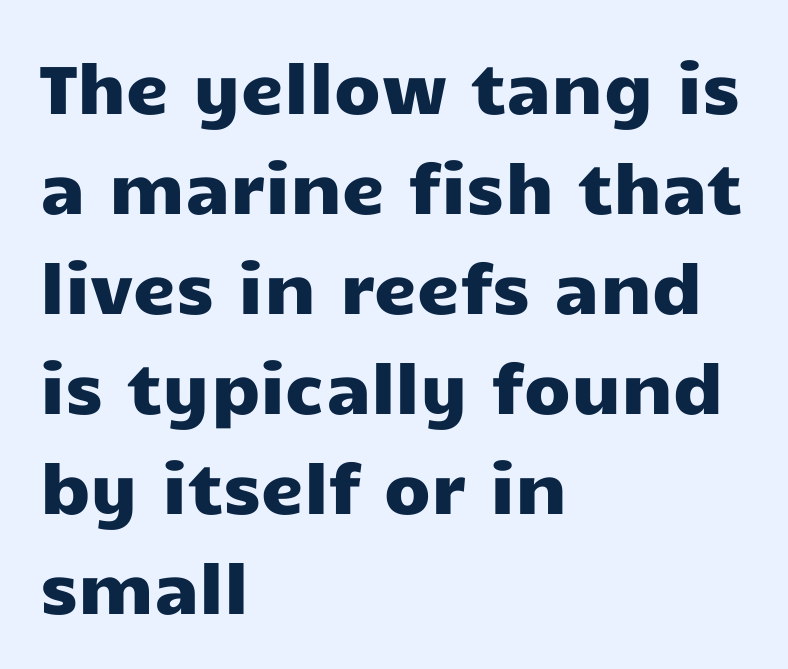
Vertical strokes here are truly vertical. The strip under each line holds only bare page. What stands out about the letter spacing? Nothing — it is the standard amount. You can tell from the bare stems that sans-serif type was used. Line spacing here is normal. Where is the straight margin? On the left.
